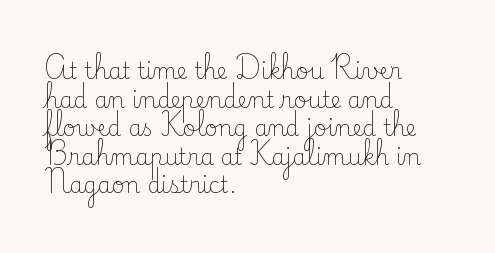
{"italic": "no", "bold": "no", "underline": "no", "align": "left", "line_spacing": "normal", "line_spacing_ratio": 1.3, "letter_spacing": "normal", "letter_spacing_em": 0.0, "glyph_px": 22}
